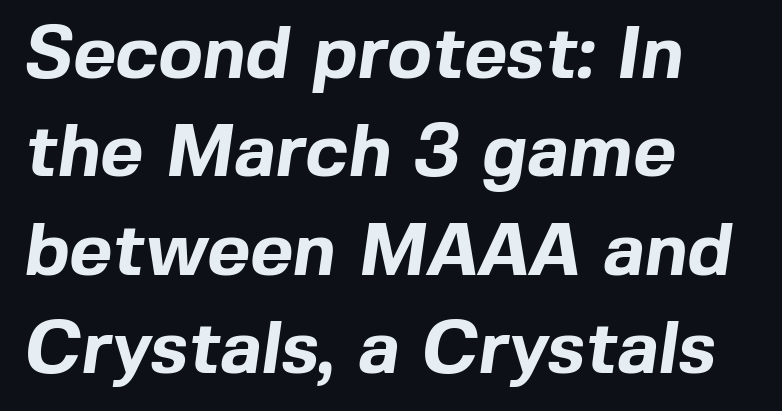
{"serif": "no", "bold": "yes", "weight": "bold", "width": "normal", "x_height": "medium", "monospaced": "no", "underline": "no", "align": "left", "line_spacing": "normal", "line_spacing_ratio": 1.33, "letter_spacing": "normal", "letter_spacing_em": 0.0, "glyph_px": 74}
